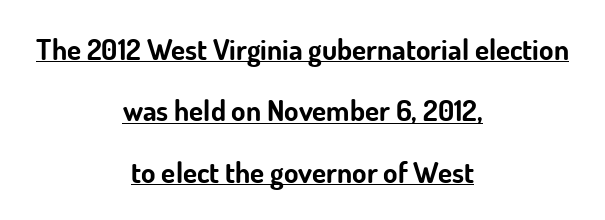
{"serif": "no", "italic": "no", "bold": "yes", "weight": "bold", "width": "normal", "stroke_contrast": "low", "x_height": "small", "monospaced": "no", "underline": "yes", "align": "center", "line_spacing": "loose", "line_spacing_ratio": 2.12, "letter_spacing": "normal", "letter_spacing_em": 0.0, "glyph_px": 29}
